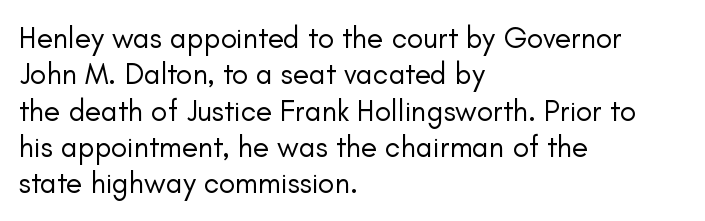
Do the characters align in a grid? No, the font is proportional. The lettering stays uniformly vertical, giving the passage a roman look. Unbolded letterforms with no extra heft. Alignment: flush left.
